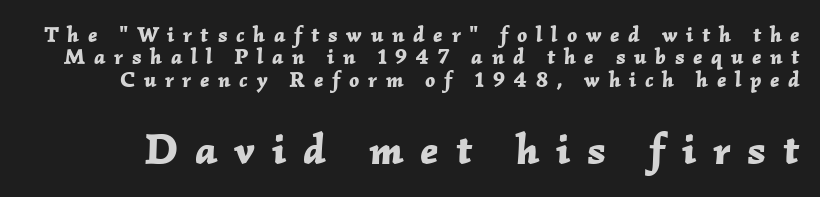
The image shows 43 px bold type, italic (leaning right); set tight line spacing (1.02x), unusually wide letter spacing (+0.39 em), not underlined; the second (bottom) block is 1.95x larger; low stroke contrast and a medium x-height.
